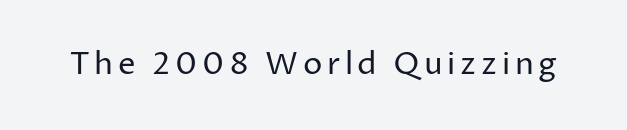
The image shows 31 px regular-weight sans-serif type, upright; set not underlined; low stroke contrast and a medium x-height.
